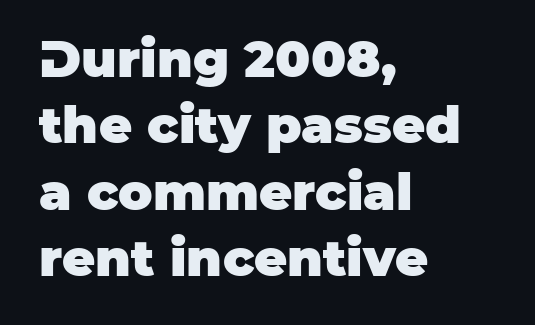
Typeset ragged right — the left edge is the straight one. The lines sit at an ordinary, default distance from one another. The letters stand straight up with perfectly vertical stems. The gap between lines stays unmarked.
